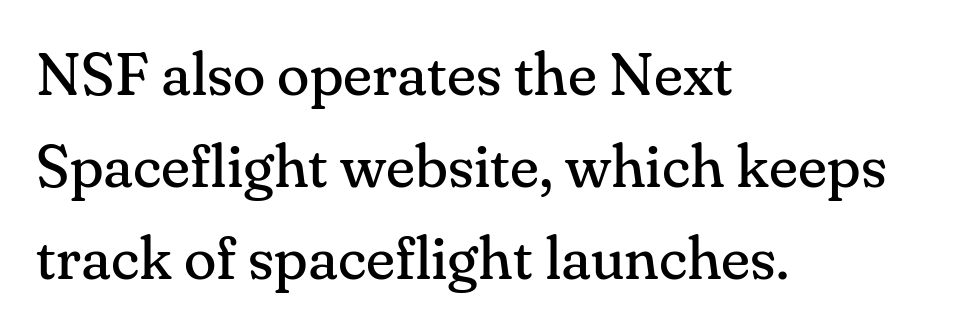
Q: Is the text bold? A: No.
Q: Is the text italic (slanted)? A: No, it is upright.
Q: Is the typeface a serif or a sans-serif typeface? A: Serif.
Q: Is the text underlined? A: No.
Q: How is the paragraph aligned? A: Left-aligned.
Q: Is the spacing between letters normal or unusually wide? A: Normal.
Q: Is the spacing between lines tight, normal or loose? A: Normal.
Q: Width (condensed, normal, or wide)? A: Normal.
Q: Stroke contrast? A: Medium.
Q: x-height? A: Small.
Q: Monospaced? A: No.
